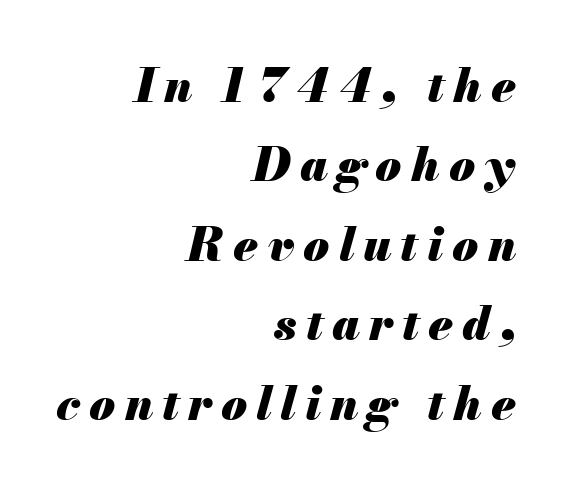
The image shows 47 px heavy type, italic (leaning right); set right-aligned, normal line spacing (1.69x), not underlined; medium stroke contrast and a small x-height.
